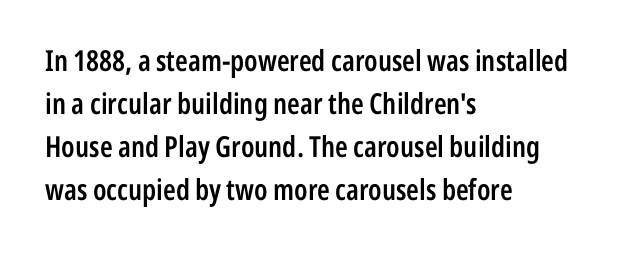
The gap between lines stays unmarked. Horizontal alignment here is leftward, the default for most running prose. Here the glyphs are tracked normally, forming tight word shapes. What kind of face is this? One without serifs — a sans.
